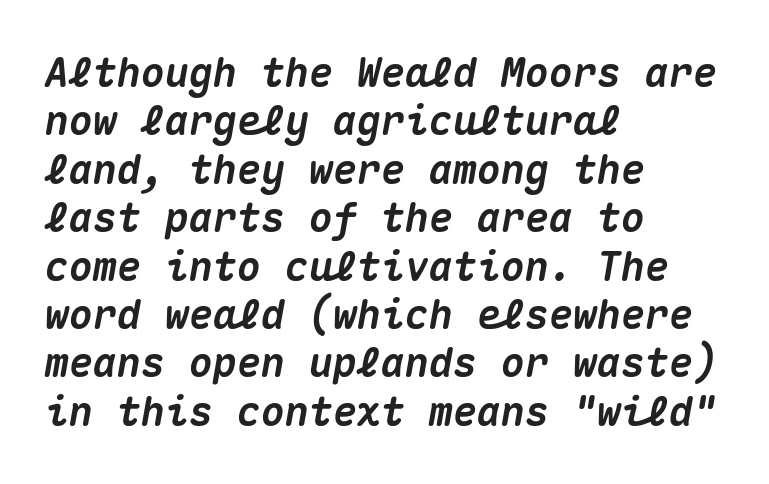
The image shows 40 px heavy type, italic (leaning right), monospaced; set left-aligned, line spacing 1.21x, normal letter spacing, not underlined; medium stroke contrast and a medium x-height.
